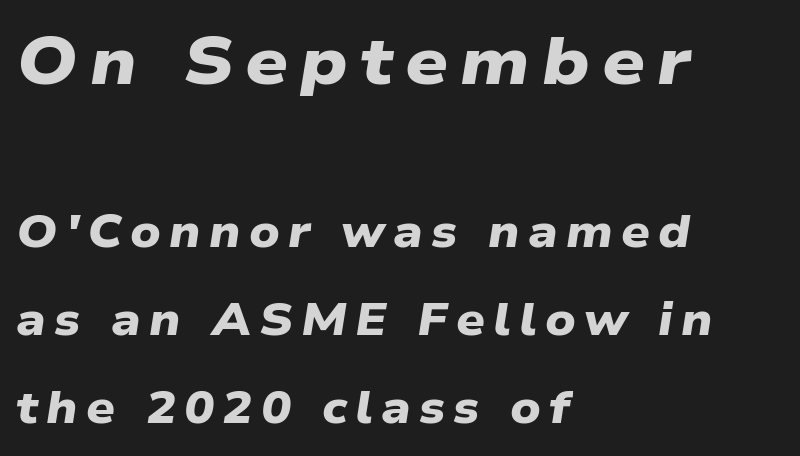
Q: Is the text bold? A: Yes.
Q: Is the typeface a serif or a sans-serif typeface? A: Sans-serif.
Q: Is the text underlined? A: No.
Q: How is the paragraph aligned? A: Left-aligned.
Q: Is the spacing between lines tight, normal or loose? A: Loose.
Q: Which block of text is set in a larger size, the first (top) or the second (bottom)? A: The first (top) one.
Q: Width (condensed, normal, or wide)? A: Wide.
Q: Stroke contrast? A: Low.
Q: x-height? A: Medium.
Q: Monospaced? A: No.
